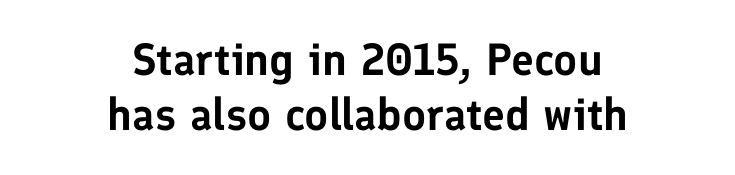
Q: Is the text italic (slanted)? A: No, it is upright.
Q: Is the typeface a serif or a sans-serif typeface? A: Sans-serif.
Q: Is the text underlined? A: No.
Q: How is the paragraph aligned? A: Centered.
Q: Is the spacing between letters normal or unusually wide? A: Normal.
Q: Width (condensed, normal, or wide)? A: Normal.
Q: Stroke contrast? A: Low.
Q: x-height? A: Medium.
Q: Monospaced? A: No.
